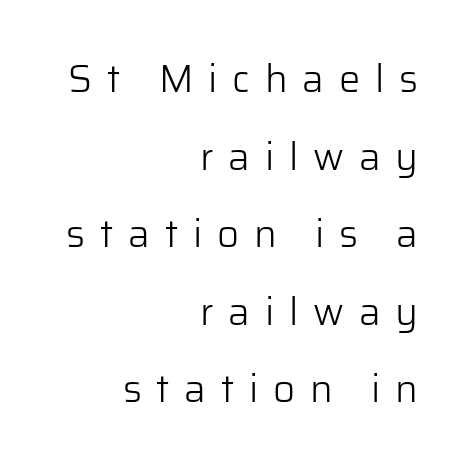
The image shows 38 px light sans-serif type, upright; set right-aligned, loose line spacing (2.04x), unusually wide letter spacing (+0.39 em), not underlined; low stroke contrast and a medium x-height.
